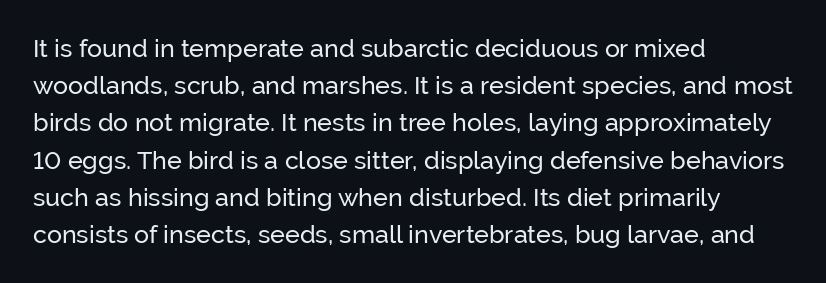
Designer's note — italics off, roman on. Compared with typical paragraphs, the rows here are spaced about the same. No word sits above an underline. Left-aligned paragraph, ragged on the right. This sample uses plain, unmodified letter spacing.
